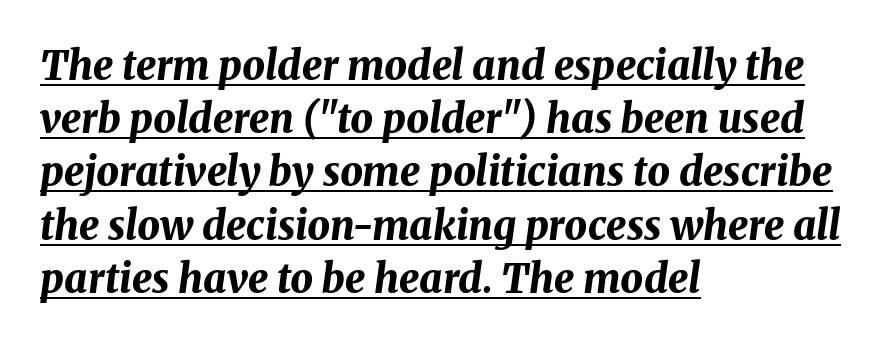
{"italic": "yes", "lean": "right", "slant_degrees": 8, "bold": "yes", "weight": "bold", "width": "normal", "stroke_contrast": "medium", "x_height": "medium", "monospaced": "no", "underline": "yes", "align": "left", "line_spacing": "normal", "line_spacing_ratio": 1.33, "letter_spacing": "normal", "letter_spacing_em": 0.0, "glyph_px": 40}
